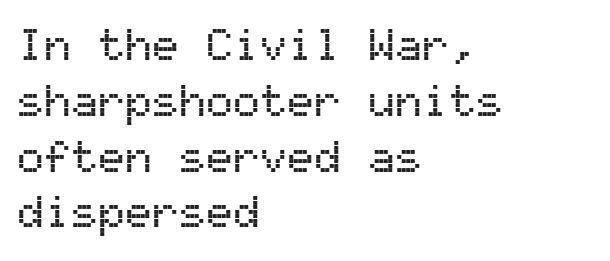
The image shows 45 px sans-serif type, upright, monospaced; set left-aligned, line spacing 1.24x, normal letter spacing, not underlined; medium stroke contrast and a medium x-height.
